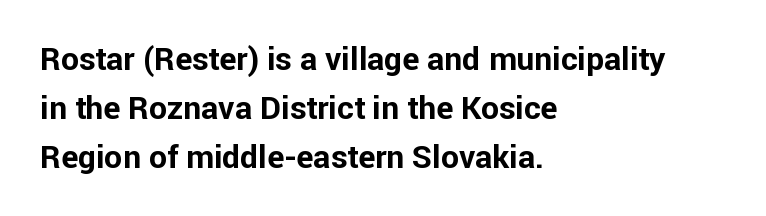
The image shows 32 px bold sans-serif type, upright; set left-aligned, normal line spacing (1.53x), normal letter spacing, not underlined; low stroke contrast and a medium x-height.
